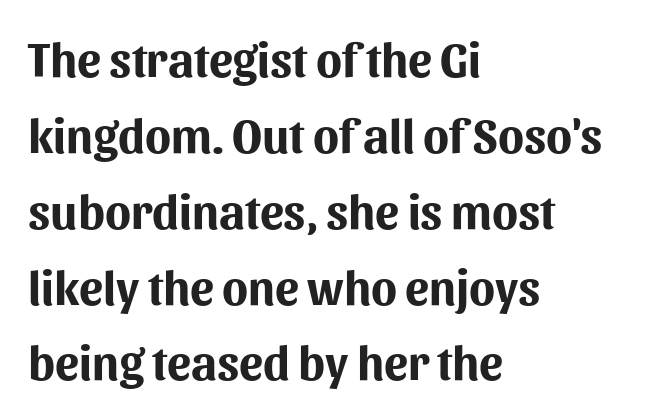
Q: Is the text bold? A: Yes.
Q: Is the text italic (slanted)? A: No, it is upright.
Q: Is the typeface a serif or a sans-serif typeface? A: Sans-serif.
Q: Is the text underlined? A: No.
Q: How is the paragraph aligned? A: Left-aligned.
Q: Is the spacing between letters normal or unusually wide? A: Normal.
Q: Is the spacing between lines tight, normal or loose? A: Normal.
Q: Width (condensed, normal, or wide)? A: Normal.
Q: Stroke contrast? A: Medium.
Q: x-height? A: Medium.
Q: Monospaced? A: No.
